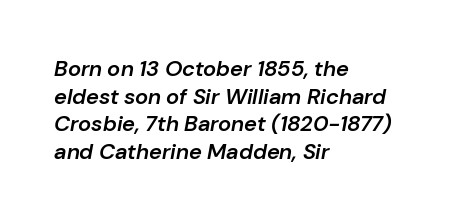
Reading down the column, the eye jumps a familiar distance to each next line. In terms of posture, this sample is oblique. The characters look somewhat weighty, a semibold short of true bold. The typesetter chose a ragged-right arrangement here. Tracking value appears to be zero — textbook default spacing. The passage shown is not underscored anywhere.
